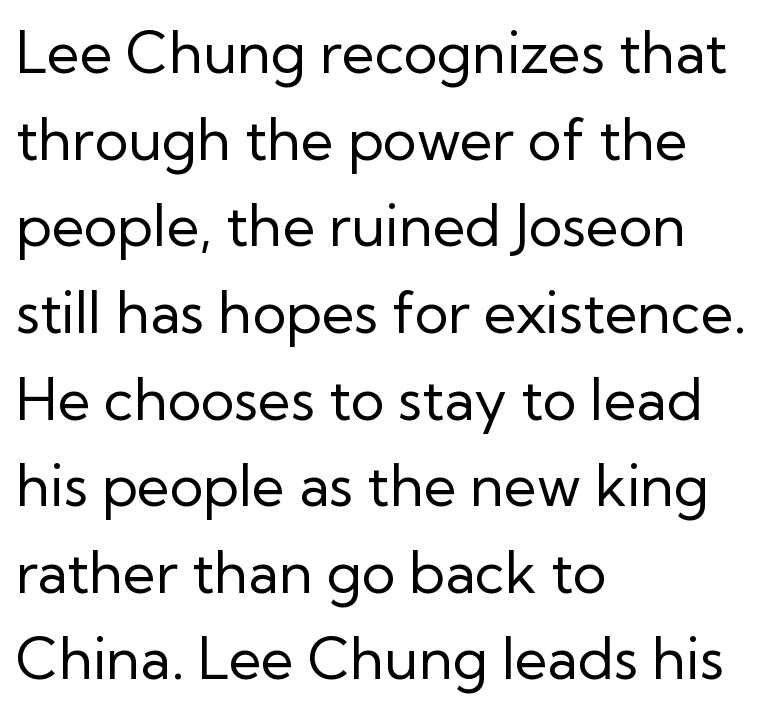
Q: Is the text bold? A: No.
Q: Is the text italic (slanted)? A: No, it is upright.
Q: Is the typeface a serif or a sans-serif typeface? A: Sans-serif.
Q: Is the text underlined? A: No.
Q: How is the paragraph aligned? A: Left-aligned.
Q: Is the spacing between letters normal or unusually wide? A: Normal.
Q: Is the spacing between lines tight, normal or loose? A: Normal.
Q: Width (condensed, normal, or wide)? A: Normal.
Q: Stroke contrast? A: Low.
Q: x-height? A: Medium.
Q: Monospaced? A: No.
